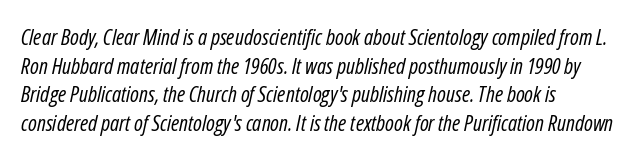
The image shows 22 px text type, italic (leaning right); set left-aligned, normal line spacing (1.3x), normal letter spacing, not underlined.
